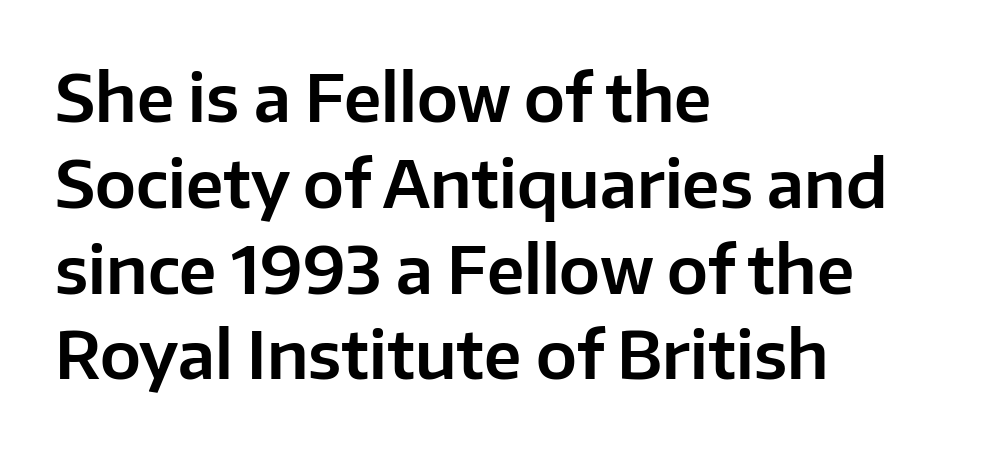
{"serif": "no", "italic": "no", "width": "normal", "stroke_contrast": "low", "x_height": "medium", "monospaced": "no", "underline": "no", "align": "left", "line_spacing": "normal", "line_spacing_ratio": 1.32, "letter_spacing": "normal", "letter_spacing_em": 0.0, "glyph_px": 65}
